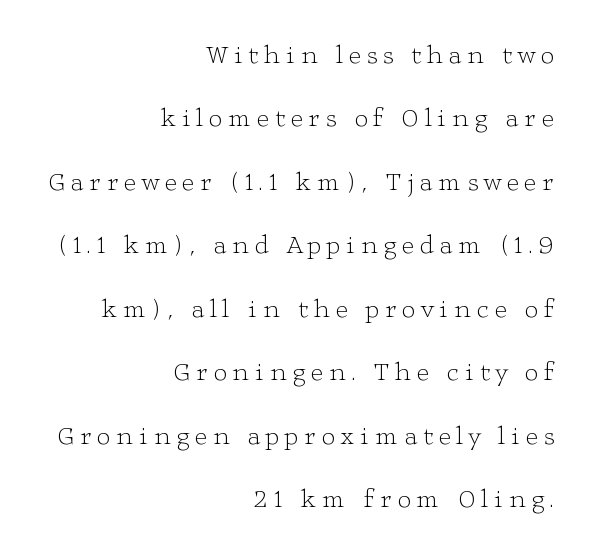
A flush-right, rag-left setting is used for this passage. Each new line begins a long way beneath the previous one. Clear beneath every line of the passage. Honestly, the letter spacing is so wide it's the main thing you notice. Weight: not bold — regular or lighter.
